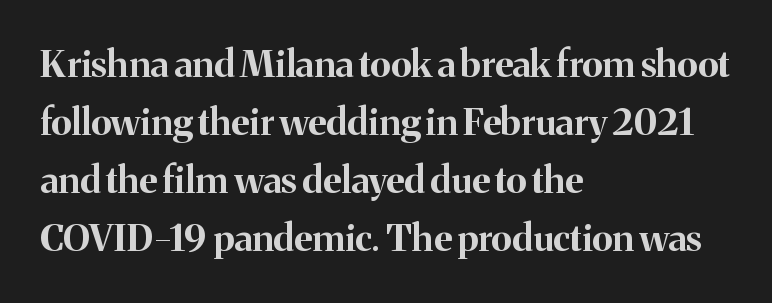
Q: Is the text bold? A: Yes.
Q: Is the text italic (slanted)? A: No, it is upright.
Q: Is the typeface a serif or a sans-serif typeface? A: Serif.
Q: Is the text underlined? A: No.
Q: How is the paragraph aligned? A: Left-aligned.
Q: Is the spacing between letters normal or unusually wide? A: Normal.
Q: Is the spacing between lines tight, normal or loose? A: Normal.
Q: Width (condensed, normal, or wide)? A: Normal.
Q: Stroke contrast? A: Medium.
Q: x-height? A: Medium.
Q: Monospaced? A: No.
